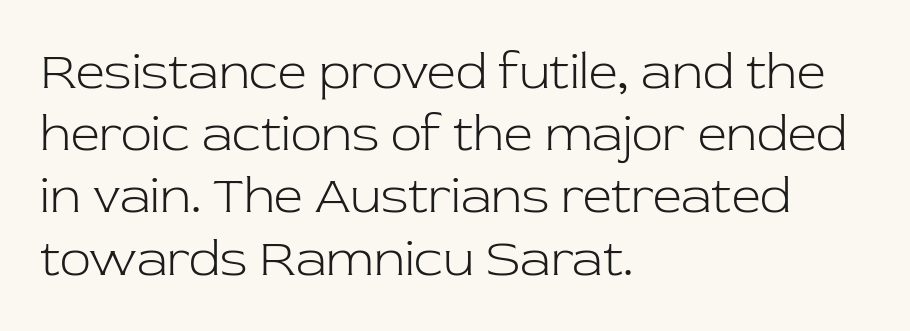
Q: Is the text bold? A: No.
Q: Is the text italic (slanted)? A: No, it is upright.
Q: Is the typeface a serif or a sans-serif typeface? A: Serif.
Q: Is the text underlined? A: No.
Q: How is the paragraph aligned? A: Left-aligned.
Q: Is the spacing between letters normal or unusually wide? A: Normal.
Q: Width (condensed, normal, or wide)? A: Normal.
Q: Stroke contrast? A: Low.
Q: x-height? A: Medium.
Q: Monospaced? A: No.
